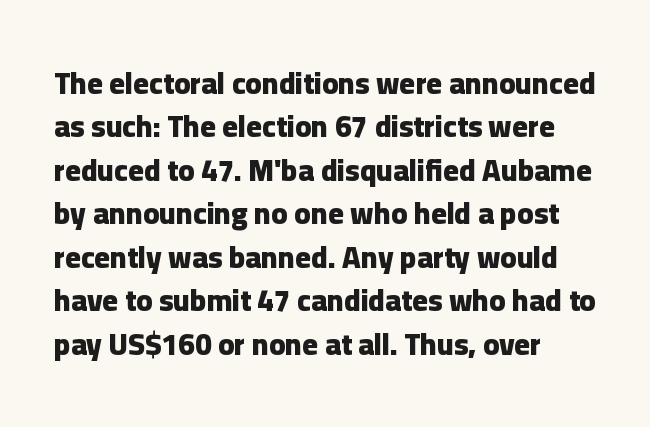
{"serif": "no", "italic": "no", "bold": "yes", "weight": "heavy", "width": "normal", "stroke_contrast": "low", "x_height": "medium", "monospaced": "no", "underline": "no", "align": "left", "line_spacing": "normal", "line_spacing_ratio": 1.45, "letter_spacing": "normal", "letter_spacing_em": 0.0, "glyph_px": 30}
